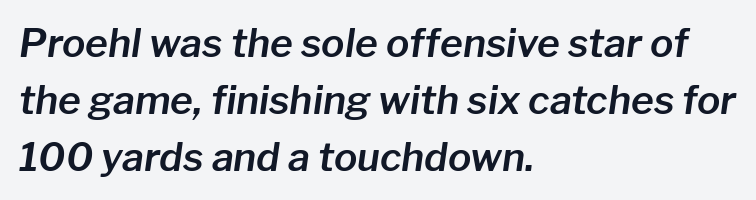
Q: Is the text italic (slanted)? A: Yes, it leans right by about 8 degrees.
Q: Is the text underlined? A: No.
Q: How is the paragraph aligned? A: Left-aligned.
Q: Is the spacing between letters normal or unusually wide? A: Normal.
Q: Is the spacing between lines tight, normal or loose? A: Normal.
Q: Width (condensed, normal, or wide)? A: Normal.
Q: Stroke contrast? A: Low.
Q: x-height? A: Medium.
Q: Monospaced? A: No.
